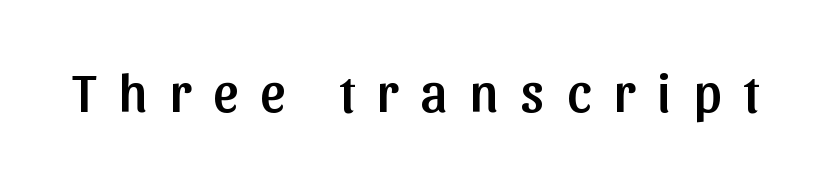
The image shows 55 px sans-serif type, upright; set unusually wide letter spacing (+0.4 em), not underlined; low stroke contrast and a medium x-height.
